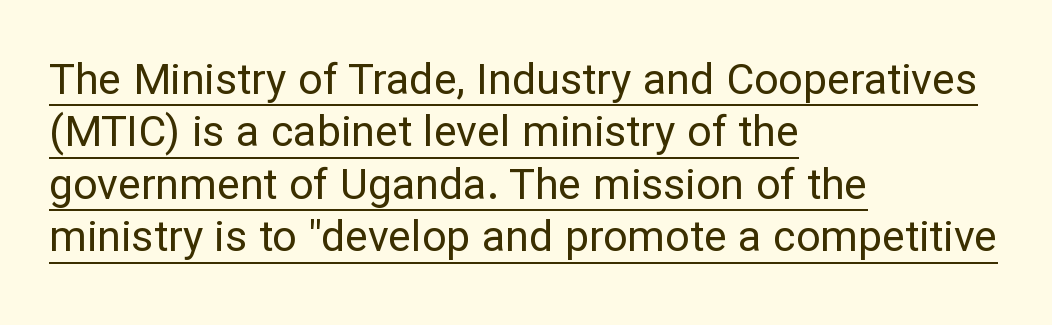
The axis of the letterforms is exactly vertical. The letters advance in unequal steps, a hallmark of proportional type. The paragraph has a hard left edge and a soft right edge. Weight: regular or lighter.
